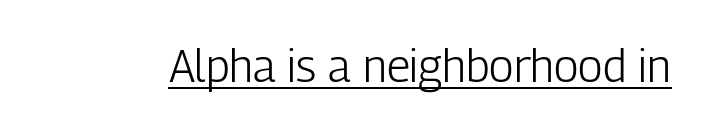
{"serif": "no", "italic": "no", "bold": "no", "weight": "light", "width": "condensed", "stroke_contrast": "low", "x_height": "medium", "monospaced": "no", "underline": "yes", "letter_spacing": "normal", "letter_spacing_em": 0.0, "glyph_px": 45}
